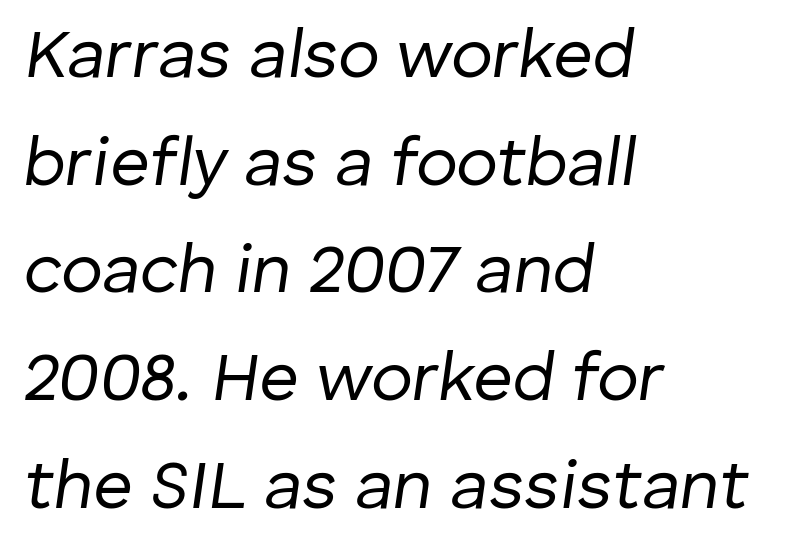
Q: Is the text bold? A: No.
Q: Is the text italic (slanted)? A: Yes, it leans right by about 8 degrees.
Q: Is the text underlined? A: No.
Q: How is the paragraph aligned? A: Left-aligned.
Q: Is the spacing between letters normal or unusually wide? A: Normal.
Q: Is the spacing between lines tight, normal or loose? A: Normal.
Q: Width (condensed, normal, or wide)? A: Normal.
Q: Stroke contrast? A: Low.
Q: x-height? A: Medium.
Q: Monospaced? A: No.
